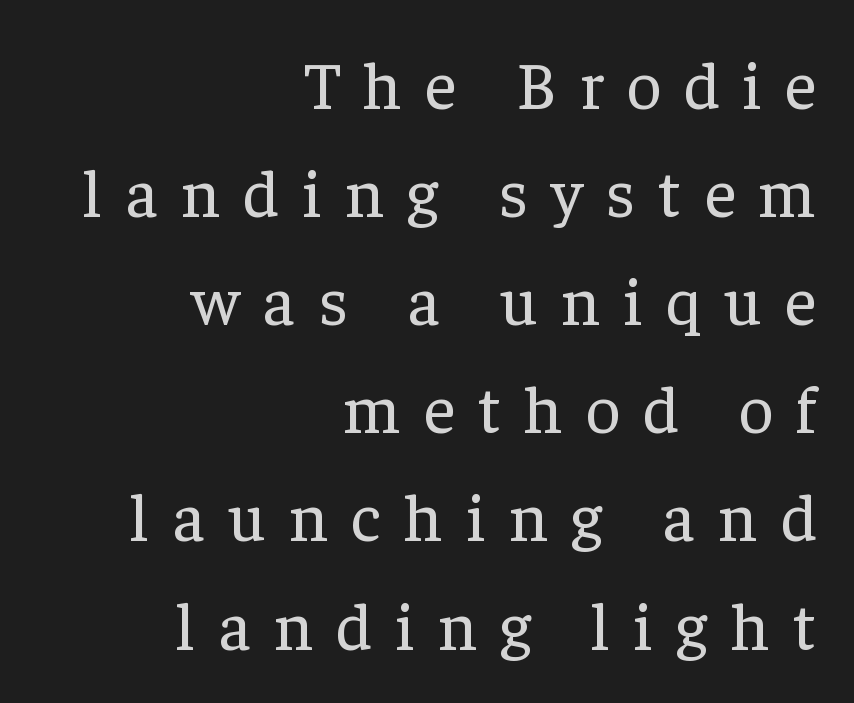
Notice how the stems are strictly vertical — no italics here. The face looks like a standard text weight, possibly lighter. You could not count columns in this text — the font is proportionally spaced. Honestly, there is no underline to notice here at all. One glance says typical: line gaps are just what's usual. These lines stack with their right ends in a neat column.
